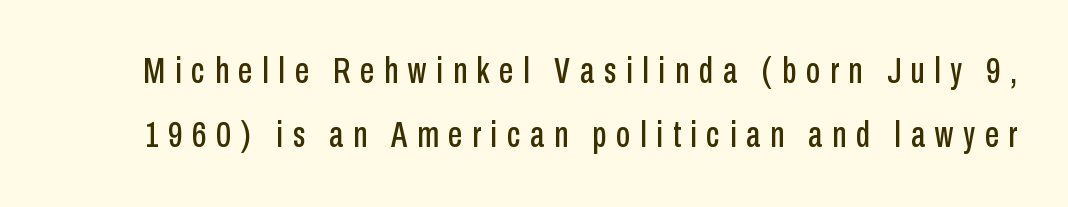
The image shows 36 px condensed sans-serif type, upright; set line spacing 1.79x, unusually wide letter spacing (+0.27 em), not underlined; low stroke contrast and a medium x-height.
